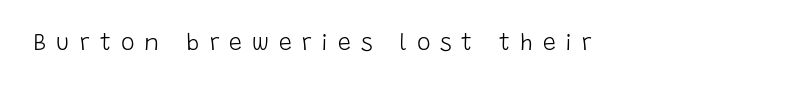
Q: Is the text bold? A: No.
Q: Is the text italic (slanted)? A: No, it is upright.
Q: Is the text underlined? A: No.
Q: Is the spacing between letters normal or unusually wide? A: Unusually wide.
